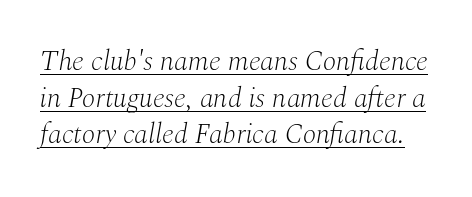
The specimen reads as italic at a glance. Stroke thickness stays within the range of a standard reading face or lighter. Successive baselines arrive at the customary interval. Are there feet on the stems? There are — it's a serif.
